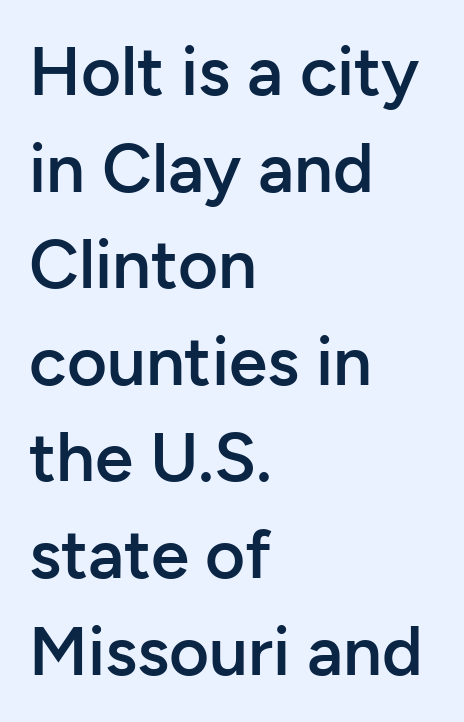
{"serif": "no", "italic": "no", "bold": "semi", "weight": "semibold", "width": "normal", "stroke_contrast": "low", "x_height": "medium", "monospaced": "no", "underline": "no", "align": "left", "line_spacing": "normal", "line_spacing_ratio": 1.4, "letter_spacing": "normal", "letter_spacing_em": 0.0, "glyph_px": 69}
